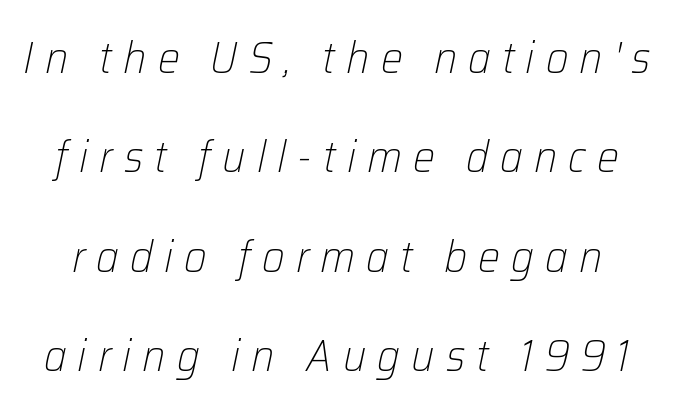
Q: Is the text bold? A: No.
Q: Is the text italic (slanted)? A: Yes, it leans right by about 12 degrees.
Q: Is the text underlined? A: No.
Q: Is the spacing between letters normal or unusually wide? A: Unusually wide.
Q: Is the spacing between lines tight, normal or loose? A: Loose.
Q: Width (condensed, normal, or wide)? A: Normal.
Q: Stroke contrast? A: Low.
Q: x-height? A: Medium.
Q: Monospaced? A: No.
